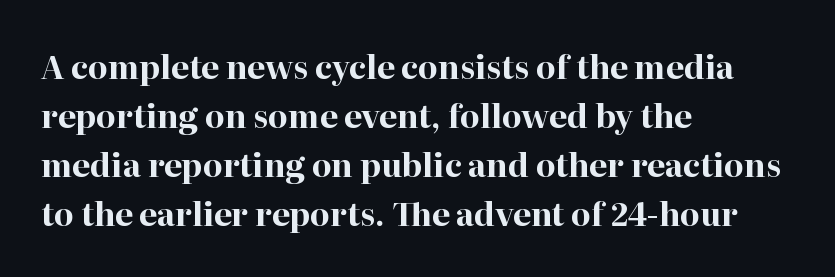
{"serif": "yes", "italic": "no", "bold": "yes", "weight": "bold", "width": "normal", "stroke_contrast": "high", "x_height": "medium", "monospaced": "no", "underline": "no", "align": "left", "line_spacing": "normal", "line_spacing_ratio": 1.53, "letter_spacing": "normal", "letter_spacing_em": 0.0, "glyph_px": 32}
